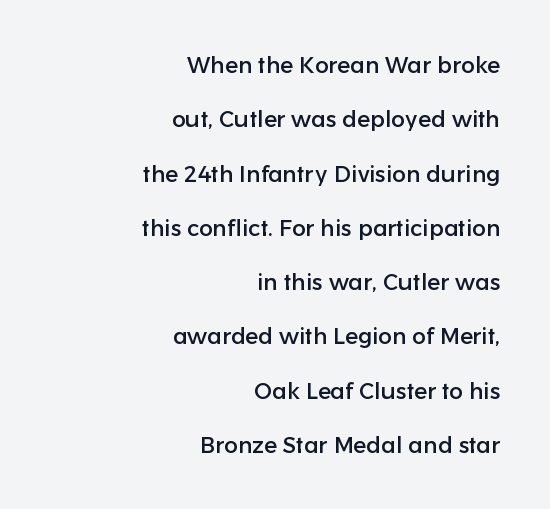
The image shows 23 px text type, upright; set right-aligned, loose line spacing (2.36x), normal letter spacing, not underlined.
